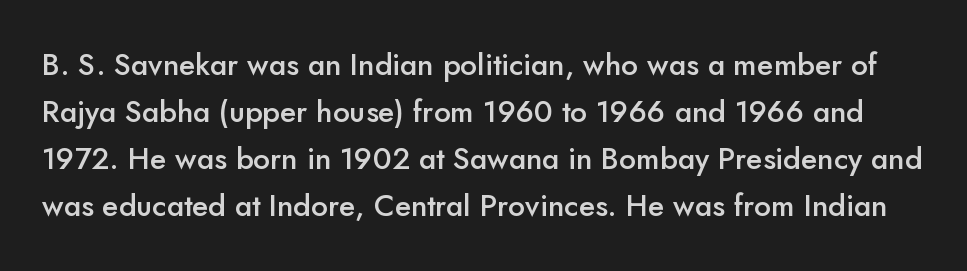
The image shows 30 px semibold sans-serif type, upright; set normal line spacing (1.57x), normal letter spacing, not underlined; low stroke contrast and a small x-height.
